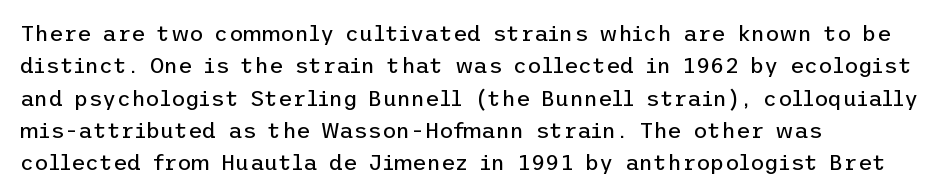
Q: Is the text bold? A: No.
Q: Is the text italic (slanted)? A: No, it is upright.
Q: Is the text underlined? A: No.
Q: How is the paragraph aligned? A: Left-aligned.
Q: Is the spacing between letters normal or unusually wide? A: Normal.
Q: Is the spacing between lines tight, normal or loose? A: Normal.
